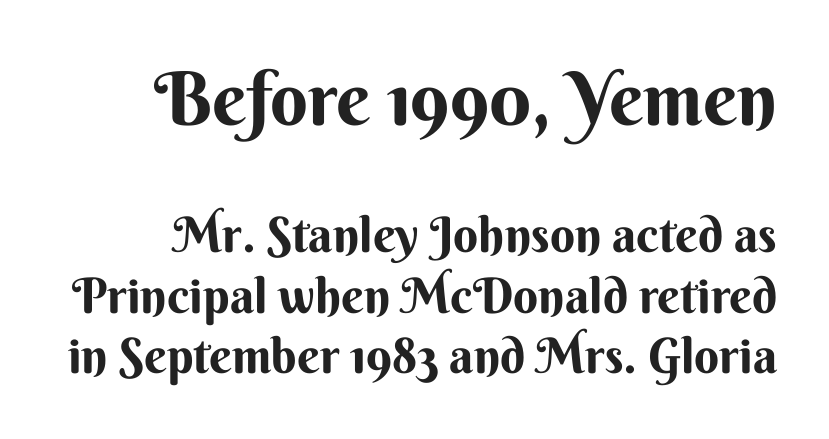
{"serif": "no", "italic": "no", "width": "normal", "stroke_contrast": "medium", "x_height": "small", "monospaced": "no", "underline": "no", "line_spacing_ratio": 1.24, "letter_spacing": "normal", "letter_spacing_em": 0.0, "larger_block": "first", "size_ratio": 1.51, "glyph_px": 74}
